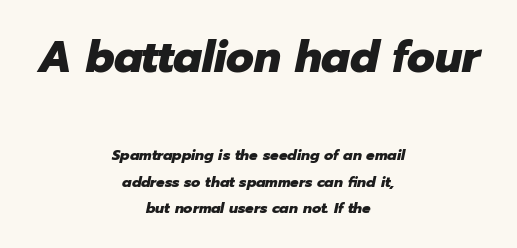
{"italic": "yes", "lean": "right", "slant_degrees": 12, "bold": "yes", "weight": "heavy", "width": "normal", "stroke_contrast": "low", "x_height": "medium", "monospaced": "no", "underline": "no", "align": "center", "line_spacing_ratio": 1.78, "letter_spacing": "normal", "letter_spacing_em": 0.0, "larger_block": "first", "size_ratio": 3.0, "glyph_px": 45}
